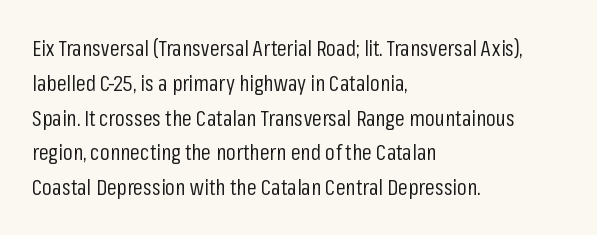
The image shows 22 px text type, upright; set left-aligned, normal line spacing (1.58x), normal letter spacing, not underlined.
